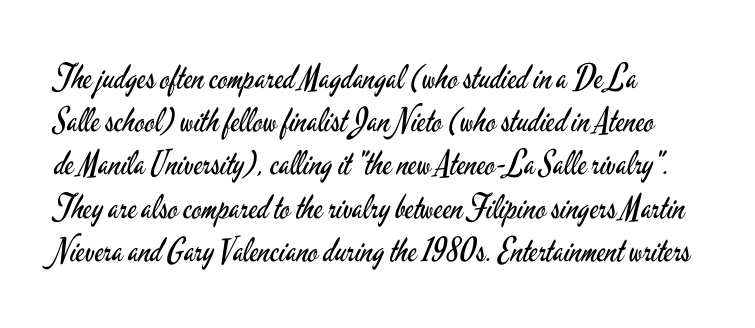
The image shows 33 px regular-weight, condensed sans-serif type; set normal line spacing (1.31x), normal letter spacing, not underlined; low stroke contrast and a small x-height.
